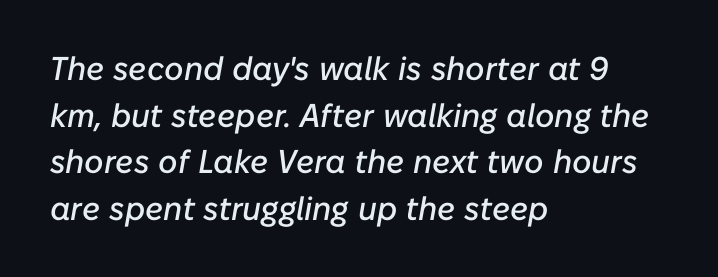
One glance says typical: line gaps are just what's usual. These lines keep a tight, regular rhythm from letter to letter. Check the space under the baseline: it is left empty. Notice how the stems are inclined rather than vertical — that's the hallmark of italics. This rendering uses left alignment, leaving the right contour irregular. Here the designer chose a conventional face with non-uniform glyph widths.
